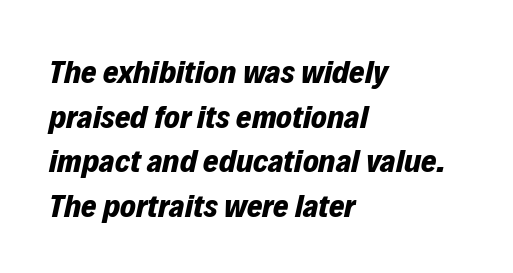
Reading down the block, your eye returns to a fixed left position each line. How are the letters spaced? Ordinarily, with no added tracking. Heavy-handed strokes throughout: this text is bold. Note the varied advance widths — an 'i' is clearly narrower than an 'm'. Has an underline been added? It has not.
